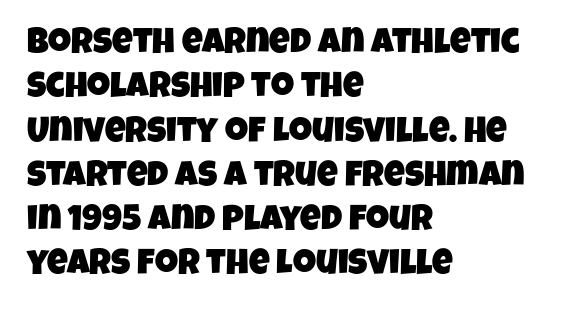
Any mark beneath the type? The region is blank. Each letter keeps its own natural width here, so spacing adapts to shape. No extra tracking has been applied to these lines. The lines in this sample share a left origin and differ only in where they stop. Serifs: no, the terminals of the letterforms are clean.
